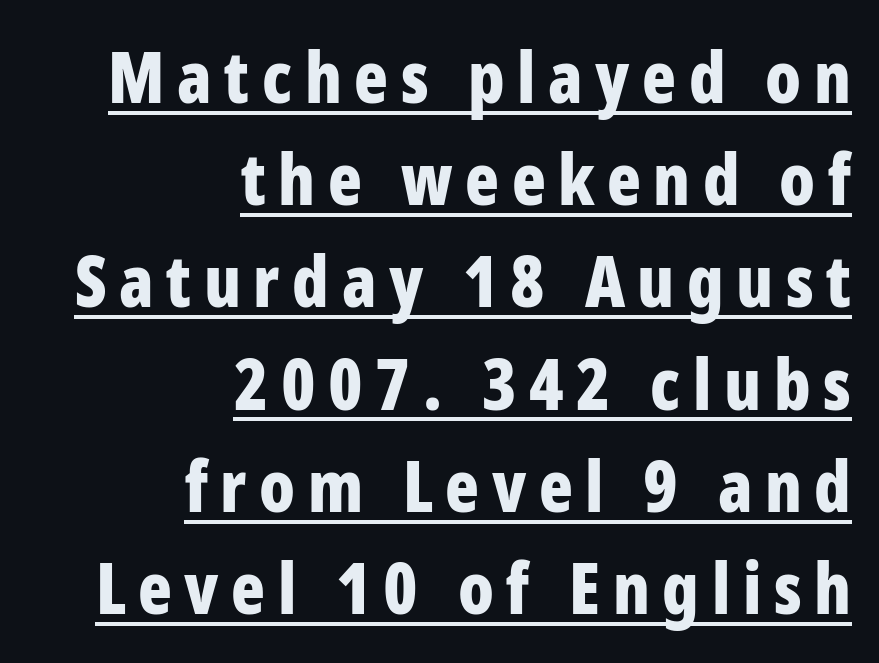
The image shows 70 px bold, condensed sans-serif type, upright; set right-aligned, normal line spacing (1.46x), underlined; low stroke contrast and a medium x-height.
